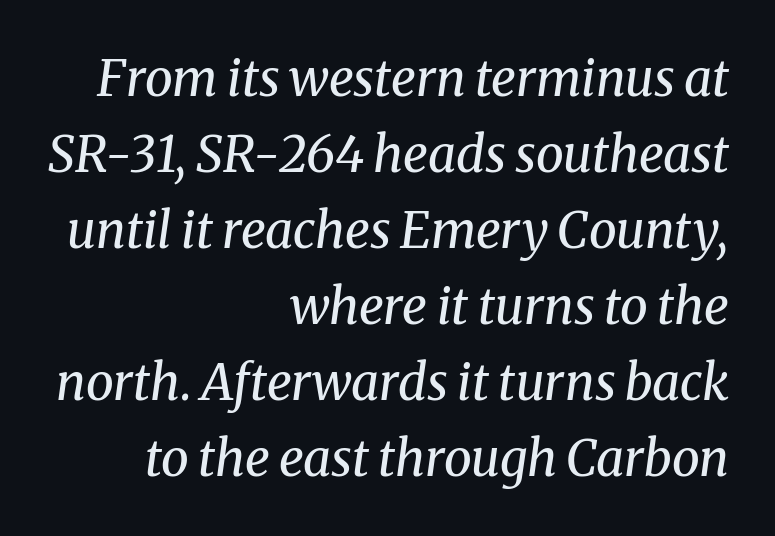
The image shows 50 px regular-weight serif type, italic (leaning right); set right-aligned, normal line spacing (1.52x), normal letter spacing, not underlined; medium stroke contrast and a medium x-height.
